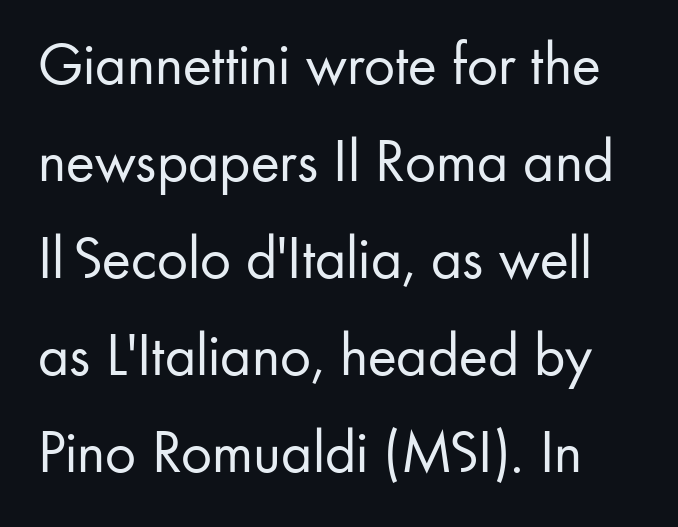
Q: Is the text bold? A: No.
Q: Is the text italic (slanted)? A: No, it is upright.
Q: Is the typeface a serif or a sans-serif typeface? A: Sans-serif.
Q: Is the text underlined? A: No.
Q: Is the spacing between letters normal or unusually wide? A: Normal.
Q: Is the spacing between lines tight, normal or loose? A: Normal.
Q: Width (condensed, normal, or wide)? A: Normal.
Q: Stroke contrast? A: Low.
Q: x-height? A: Small.
Q: Monospaced? A: No.
